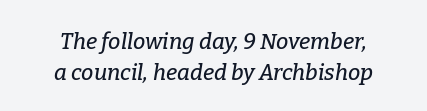
Q: Is the text italic (slanted)? A: Yes, it leans right by about 9 degrees.
Q: Is the text underlined? A: No.
Q: How is the paragraph aligned? A: Centered.
Q: Is the spacing between letters normal or unusually wide? A: Normal.
Q: Is the spacing between lines tight, normal or loose? A: Normal.
